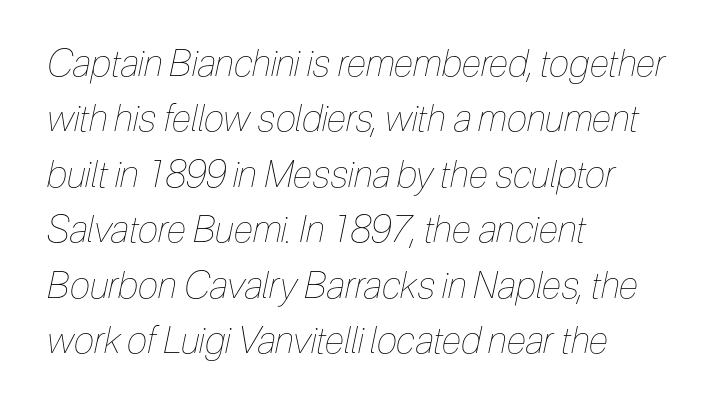
Rule under the text: the space is simply empty. Rows of type keep a routine distance in the vertical direction. Line beginnings align vertically; line endings do not. An italicized treatment has been applied to the whole sample. These lines are rendered in a variable-pitch font.
